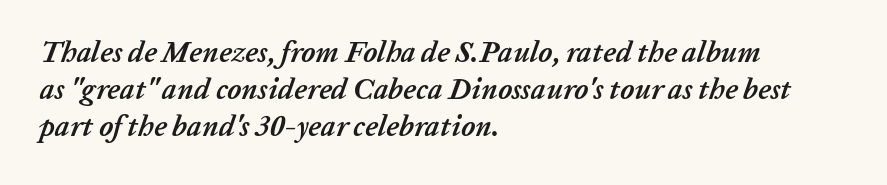
{"italic": "yes", "lean": "right", "slant_degrees": 20, "bold": "yes", "weight": "semibold", "width": "normal", "stroke_contrast": "low", "x_height": "medium", "monospaced": "no", "underline": "no", "align": "left", "line_spacing": "normal", "line_spacing_ratio": 1.28, "letter_spacing": "normal", "letter_spacing_em": 0.0, "glyph_px": 29}
